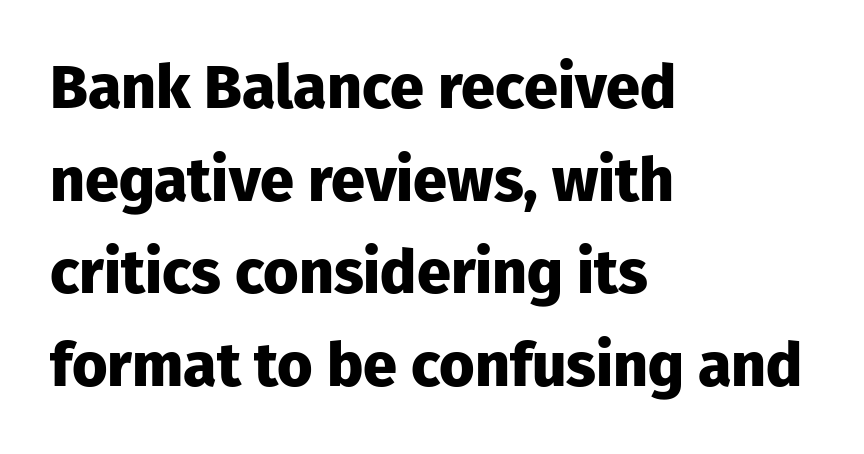
Q: Is the text bold? A: Yes.
Q: Is the text italic (slanted)? A: No, it is upright.
Q: Is the typeface a serif or a sans-serif typeface? A: Sans-serif.
Q: Is the text underlined? A: No.
Q: How is the paragraph aligned? A: Left-aligned.
Q: Is the spacing between letters normal or unusually wide? A: Normal.
Q: Is the spacing between lines tight, normal or loose? A: Normal.
Q: Width (condensed, normal, or wide)? A: Normal.
Q: Stroke contrast? A: Low.
Q: x-height? A: Medium.
Q: Monospaced? A: No.
